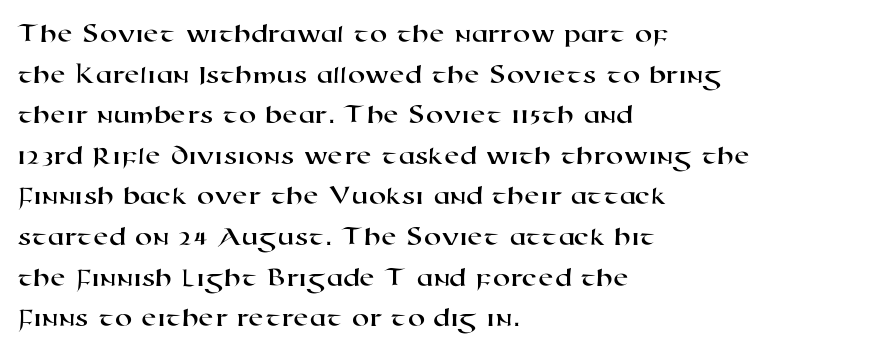
The image shows 28 px wide sans-serif type; set left-aligned, normal line spacing (1.45x), normal letter spacing, not underlined; high stroke contrast and a medium x-height.
